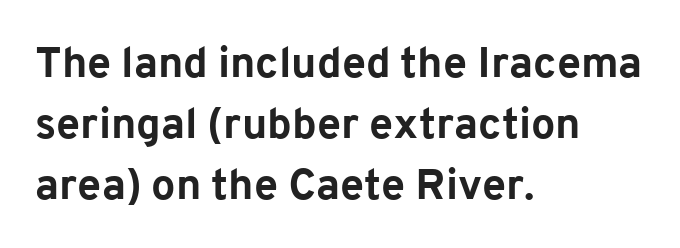
The image shows 43 px bold sans-serif type, upright; set left-aligned, normal line spacing (1.42x), normal letter spacing, not underlined; low stroke contrast and a medium x-height.
